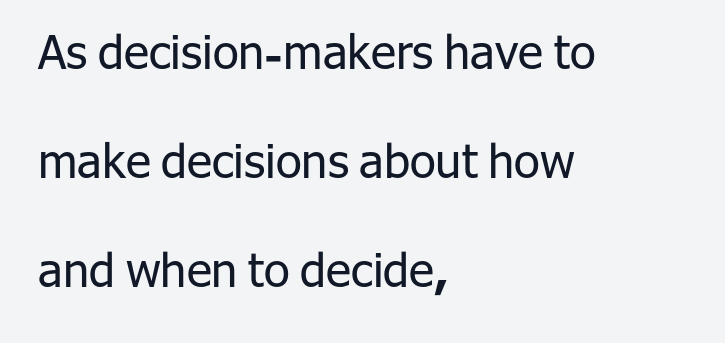
Interline gaps are noticeably wide in this sample. The passage is arranged the way most books set body copy — flush left. I'd call this a sans setting — the letters go barefoot. Any mark beneath the type? The region is blank.
